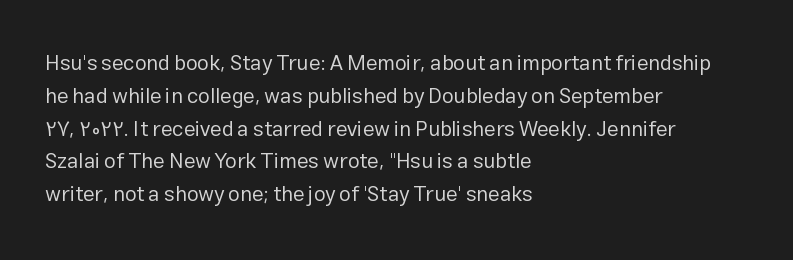
Upright lettering throughout. The rows are spaced the way most documents space them. These lines stack with their left ends in a neat column. The space beneath each line is pristine and unruled. This sample uses plain, unmodified letter spacing. Stem width sits at or under what a default text font uses.
